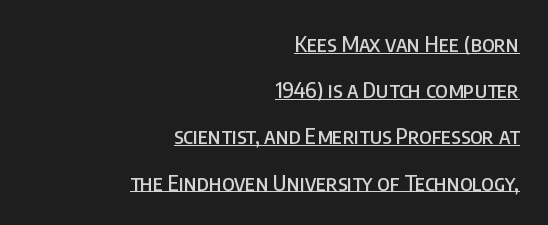
{"italic": "no", "underline": "yes", "align": "right", "line_spacing": "loose", "line_spacing_ratio": 2.1, "letter_spacing": "normal", "letter_spacing_em": 0.0, "glyph_px": 22}
